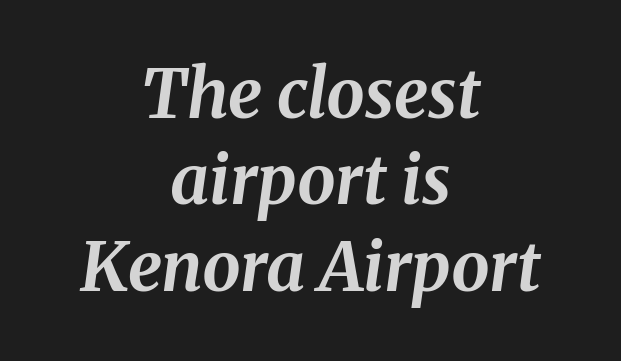
The image shows 68 px bold type, italic (leaning right); set centered, normal line spacing (1.27x), normal letter spacing, not underlined; medium stroke contrast and a medium x-height.
